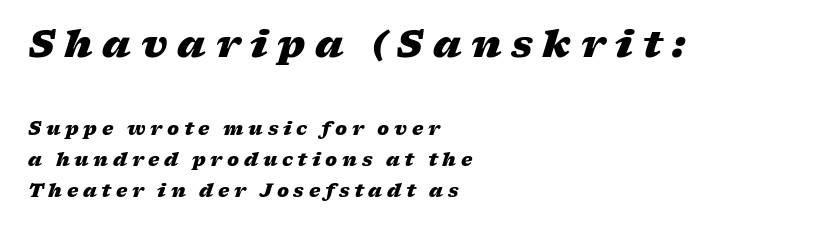
The image shows 37 px heavy, wide type, italic (leaning right); set left-aligned, line spacing 1.72x, unusually wide letter spacing (+0.26 em), not underlined; the first (top) block is 2.06x larger; low stroke contrast and a medium x-height.
